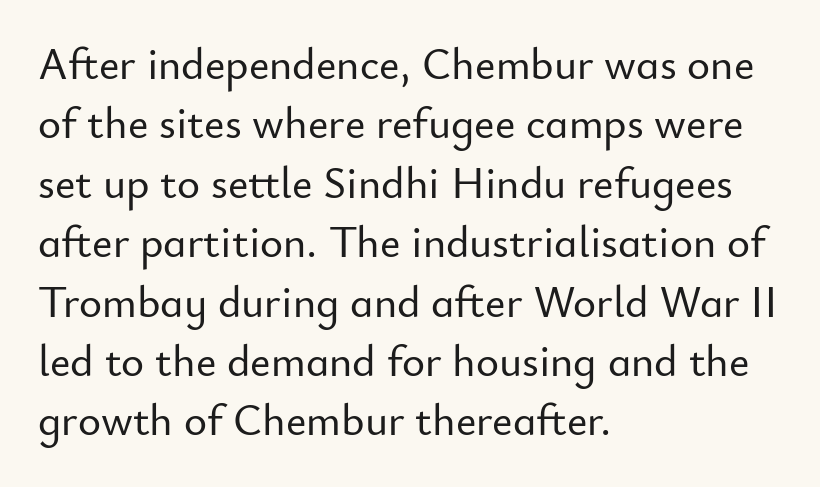
{"serif": "no", "italic": "no", "width": "normal", "stroke_contrast": "low", "x_height": "small", "monospaced": "no", "underline": "no", "align": "left", "line_spacing": "normal", "line_spacing_ratio": 1.35, "letter_spacing": "normal", "letter_spacing_em": 0.0, "glyph_px": 44}
